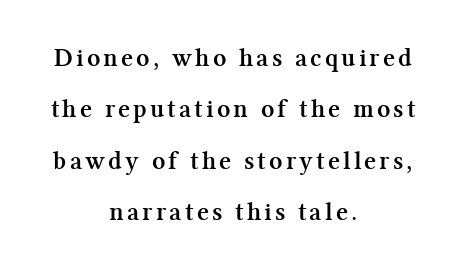
The lettering stays uniformly vertical, giving the passage a roman look. The string is rendered with underlining switched off. Regarding leading, the lines here are spaced well apart. The paragraph shown floats in the horizontal middle. Strokes here are thick enough to call this a true bold.
